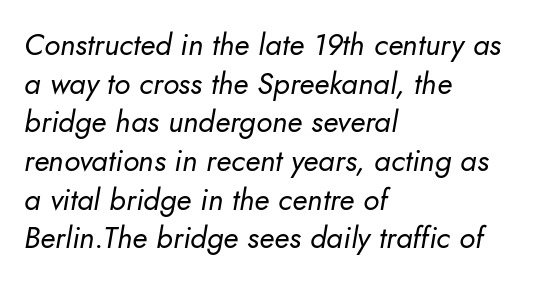
{"italic": "yes", "lean": "right", "slant_degrees": 10, "bold": "no", "weight": "regular", "width": "normal", "stroke_contrast": "low", "x_height": "small", "monospaced": "no", "underline": "no", "align": "left", "line_spacing": "normal", "line_spacing_ratio": 1.29, "letter_spacing": "normal", "letter_spacing_em": 0.0, "glyph_px": 30}
